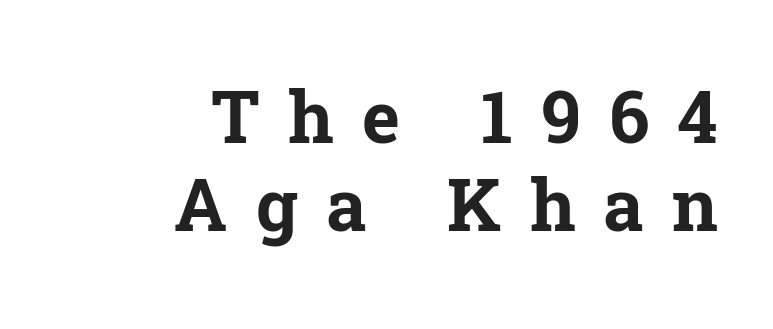
{"serif": "yes", "italic": "no", "bold": "yes", "weight": "bold", "width": "normal", "stroke_contrast": "low", "x_height": "medium", "monospaced": "no", "underline": "no", "align": "right", "line_spacing_ratio": 1.22, "letter_spacing": "wide", "letter_spacing_em": 0.39, "glyph_px": 72}
